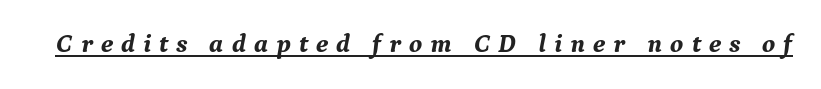
{"italic": "yes", "lean": "right", "slant_degrees": 9, "bold": "yes", "underline": "yes", "letter_spacing": "wide", "letter_spacing_em": 0.31, "glyph_px": 26}
